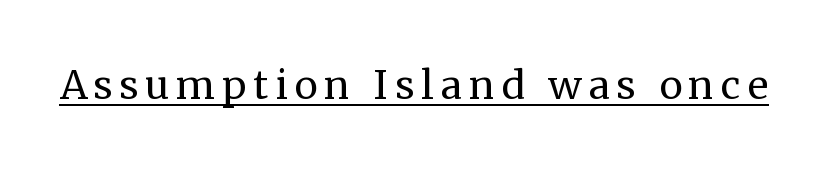
Q: Is the text bold? A: No.
Q: Is the text italic (slanted)? A: No, it is upright.
Q: Is the typeface a serif or a sans-serif typeface? A: Serif.
Q: Is the text underlined? A: Yes.
Q: Width (condensed, normal, or wide)? A: Normal.
Q: Stroke contrast? A: Medium.
Q: x-height? A: Medium.
Q: Monospaced? A: No.
